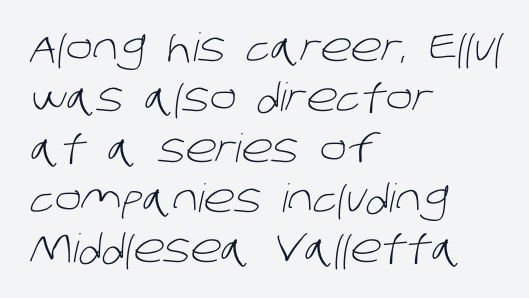
The image shows 39 px light sans-serif type; set left-aligned, normal line spacing (1.29x), normal letter spacing, not underlined; low stroke contrast and a large x-height.
